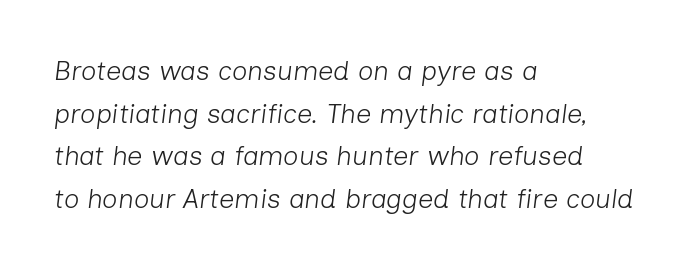
{"italic": "yes", "lean": "right", "slant_degrees": 7, "bold": "no", "underline": "no", "align": "left", "line_spacing": "normal", "line_spacing_ratio": 1.58, "letter_spacing": "normal", "letter_spacing_em": 0.0, "glyph_px": 27}
